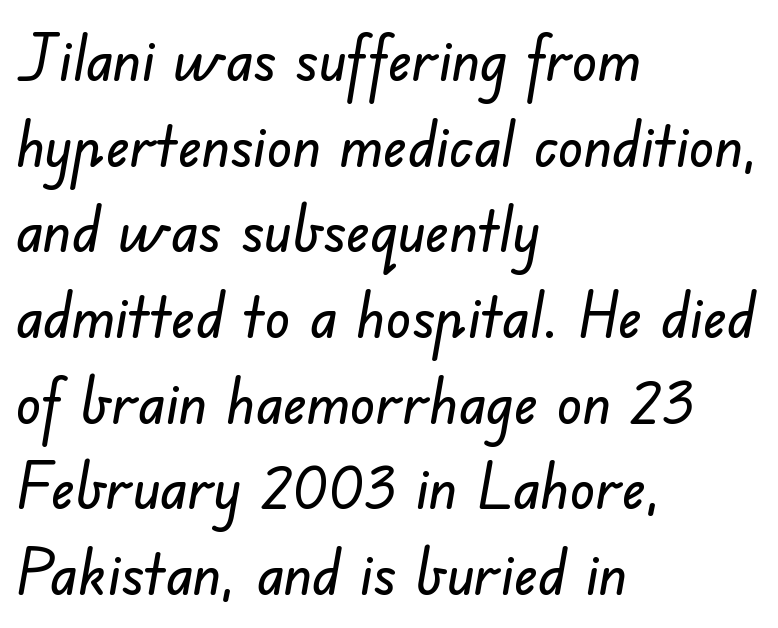
{"serif": "no", "width": "normal", "stroke_contrast": "low", "x_height": "small", "monospaced": "no", "underline": "no", "align": "left", "line_spacing": "normal", "line_spacing_ratio": 1.36, "letter_spacing": "normal", "letter_spacing_em": 0.0, "glyph_px": 63}
